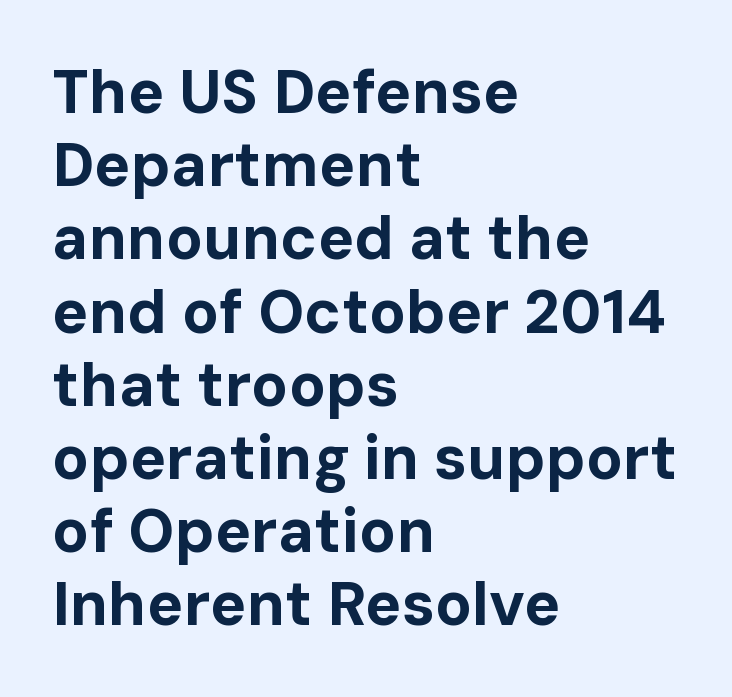
Observe the absence of serifs on each vertical stroke in this sample. Every stem runs plumb, perpendicular to the baseline. Letters rest on an invisible, unmarked baseline. Is the letter spacing exaggerated? No — it looks like the ordinary default. These words are printed bold, with thick strokes throughout. Leftover space on each line is placed entirely after the last word.
